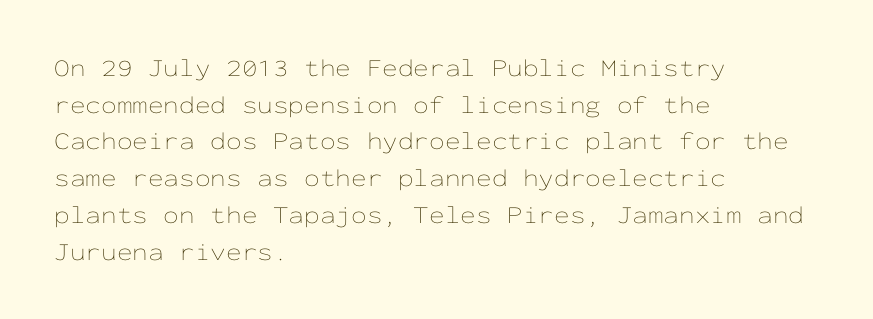
{"italic": "no", "bold": "no", "underline": "no", "align": "left", "line_spacing": "normal", "line_spacing_ratio": 1.47, "letter_spacing": "normal", "letter_spacing_em": 0.0, "glyph_px": 25}
